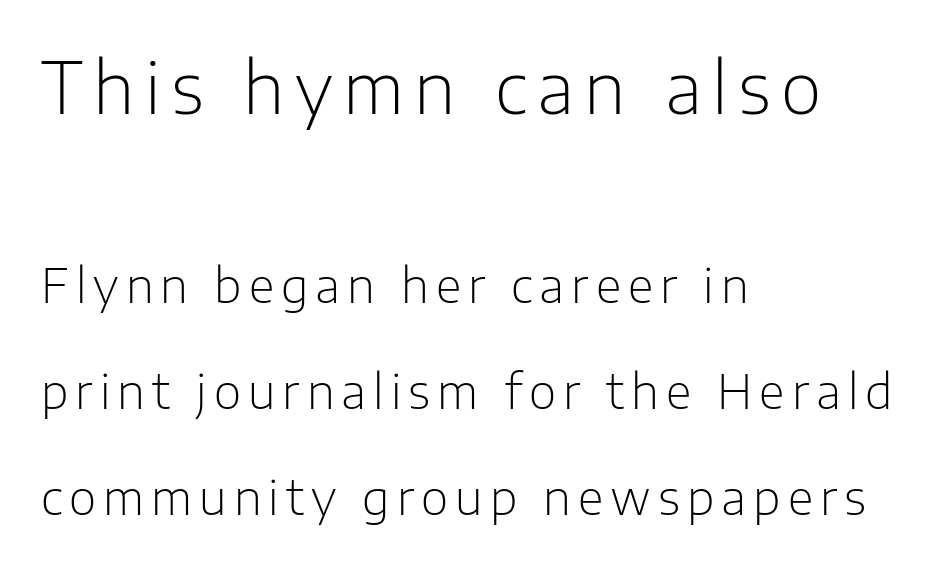
The image shows 70 px light sans-serif type, upright; set left-aligned, loose line spacing (2.25x), not underlined; the first (top) block is 1.49x larger; low stroke contrast and a medium x-height.
